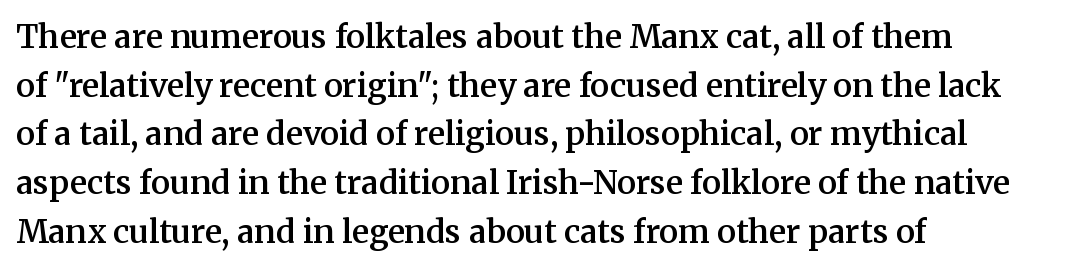
{"serif": "yes", "italic": "no", "bold": "semi", "weight": "semibold", "width": "normal", "stroke_contrast": "medium", "x_height": "medium", "monospaced": "no", "underline": "no", "align": "left", "line_spacing": "normal", "line_spacing_ratio": 1.52, "letter_spacing": "normal", "letter_spacing_em": 0.0, "glyph_px": 32}
